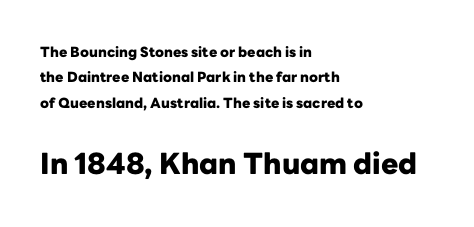
Q: Is the text bold? A: Yes.
Q: Is the text italic (slanted)? A: No, it is upright.
Q: Is the typeface a serif or a sans-serif typeface? A: Sans-serif.
Q: Is the text underlined? A: No.
Q: How is the paragraph aligned? A: Left-aligned.
Q: Is the spacing between letters normal or unusually wide? A: Normal.
Q: Which block of text is set in a larger size, the first (top) or the second (bottom)? A: The second (bottom) one.
Q: Width (condensed, normal, or wide)? A: Normal.
Q: Stroke contrast? A: Low.
Q: x-height? A: Medium.
Q: Monospaced? A: No.
